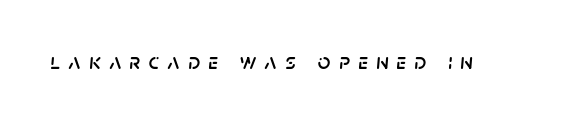
Q: Is the text italic (slanted)? A: Yes, it leans right by about 5 degrees.
Q: Is the text underlined? A: No.
Q: Is the spacing between letters normal or unusually wide? A: Unusually wide.
